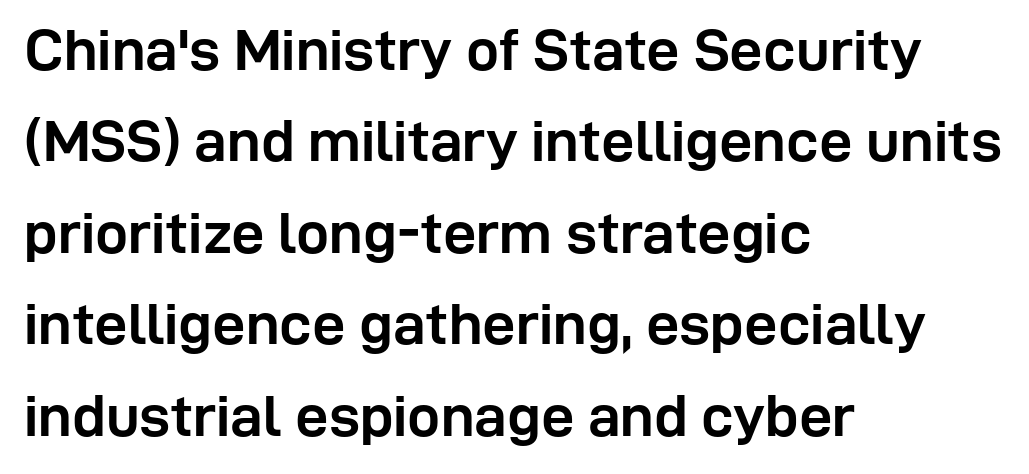
The baseline area is clear. These lines are set flush left with a ragged right edge. Character widths vary here, with narrow letters taking less room than wide ones. Glyph-to-glyph distance matches everyday printed text. Compared with typical paragraphs, the rows here are spaced about the same. The axis of the letterforms is exactly vertical.
